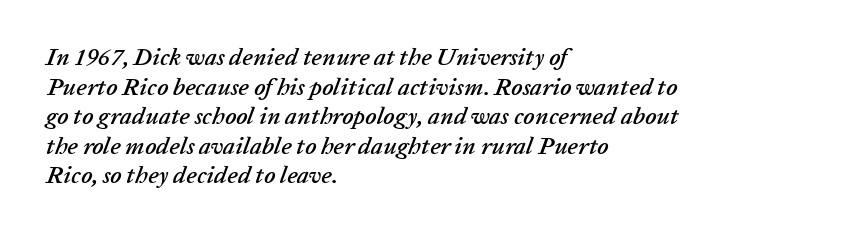
{"italic": "yes", "lean": "right", "slant_degrees": 20, "underline": "no", "align": "left", "line_spacing_ratio": 1.23, "letter_spacing": "normal", "letter_spacing_em": 0.0, "glyph_px": 24}
